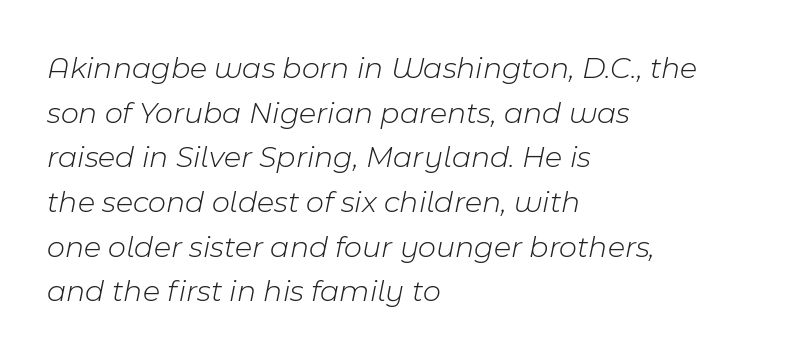
The strokes carry an ordinary text weight at most. The baseline area is clear. Characters are canted at an angle relative to the baseline's perpendicular. In terms of letterspacing, this is plain default setting.
